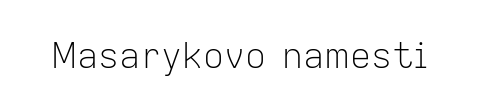
Q: Is the text bold? A: No.
Q: Is the text italic (slanted)? A: No, it is upright.
Q: Is the typeface a serif or a sans-serif typeface? A: Sans-serif.
Q: Is the text underlined? A: No.
Q: Is the spacing between letters normal or unusually wide? A: Normal.
Q: Width (condensed, normal, or wide)? A: Normal.
Q: Stroke contrast? A: Low.
Q: x-height? A: Medium.
Q: Monospaced? A: No.
